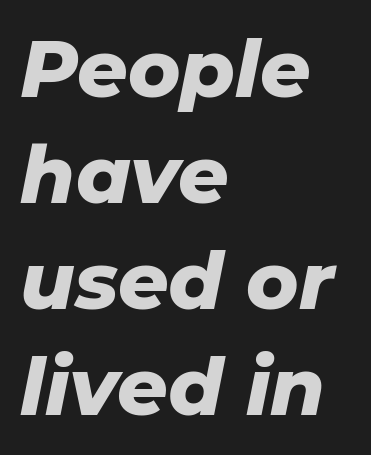
The image shows 79 px heavy type, italic (leaning right); set left-aligned, normal line spacing (1.34x), normal letter spacing, not underlined; low stroke contrast and a medium x-height.
